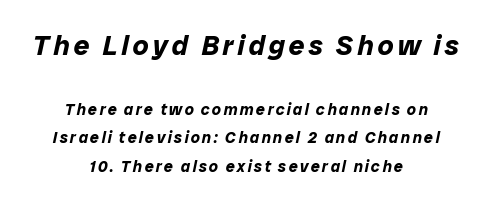
The face used here is proportionally spaced, like ordinary book or web type. Look at the stroke-to-counter ratio: heavy, a bold. Plain, unruled lines of type. Notice how the stems are inclined rather than vertical — that's the hallmark of italics. The rendering positions every line midway between the sides. Visually, the top section dominates because its glyphs are scaled up.
